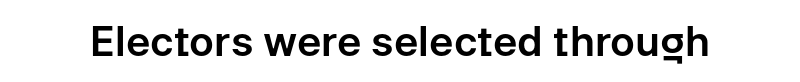
Q: Is the text italic (slanted)? A: No, it is upright.
Q: Is the typeface a serif or a sans-serif typeface? A: Sans-serif.
Q: Is the text underlined? A: No.
Q: Is the spacing between letters normal or unusually wide? A: Normal.
Q: Width (condensed, normal, or wide)? A: Normal.
Q: Stroke contrast? A: Low.
Q: x-height? A: Medium.
Q: Monospaced? A: No.
